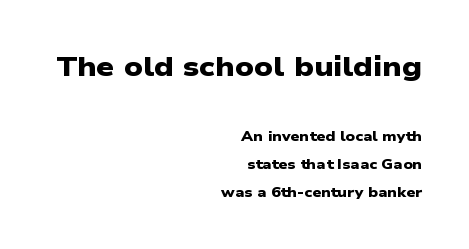
Q: Is the text bold? A: Yes.
Q: Is the typeface a serif or a sans-serif typeface? A: Sans-serif.
Q: Is the text underlined? A: No.
Q: How is the paragraph aligned? A: Right-aligned.
Q: Is the spacing between letters normal or unusually wide? A: Normal.
Q: Is the spacing between lines tight, normal or loose? A: Loose.
Q: Which block of text is set in a larger size, the first (top) or the second (bottom)? A: The first (top) one.
Q: Width (condensed, normal, or wide)? A: Wide.
Q: Stroke contrast? A: Low.
Q: x-height? A: Medium.
Q: Monospaced? A: No.
